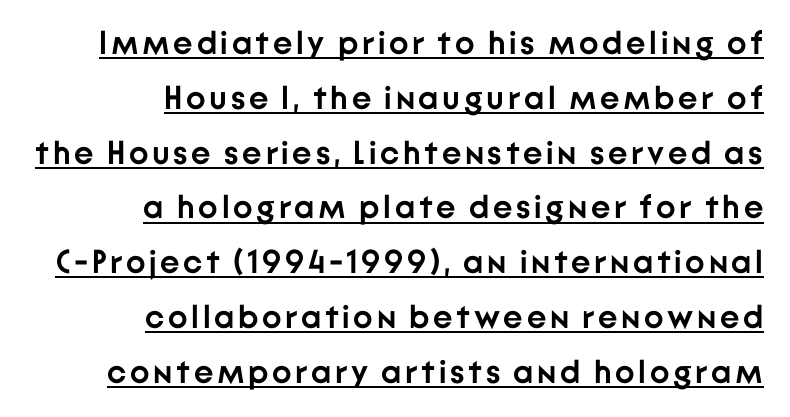
Q: Is the text bold? A: Yes.
Q: Is the text italic (slanted)? A: No, it is upright.
Q: Is the typeface a serif or a sans-serif typeface? A: Sans-serif.
Q: Is the text underlined? A: Yes.
Q: How is the paragraph aligned? A: Right-aligned.
Q: Is the spacing between lines tight, normal or loose? A: Normal.
Q: Width (condensed, normal, or wide)? A: Normal.
Q: Stroke contrast? A: Low.
Q: x-height? A: Medium.
Q: Monospaced? A: No.
